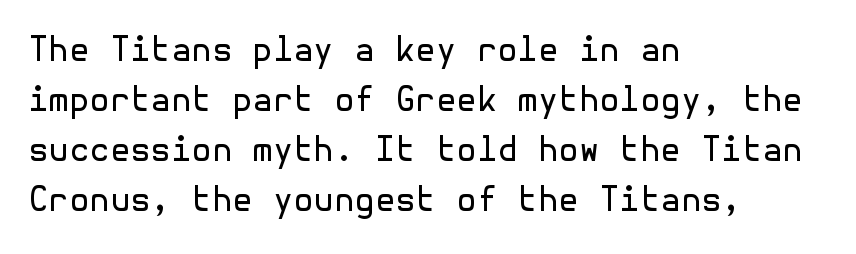
The image shows 33 px regular-weight sans-serif type, upright; set left-aligned, normal line spacing (1.52x), normal letter spacing, not underlined; a medium x-height.
